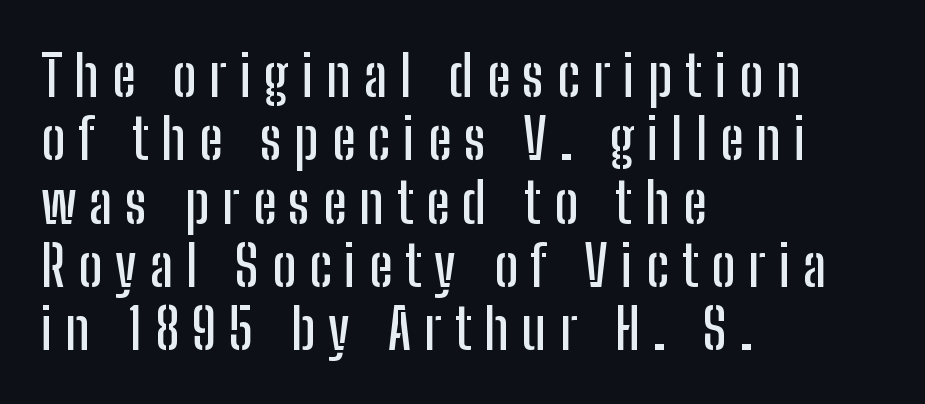
Does the copy run flush right? No — it runs flush left. The letters are spread apart with noticeably loose tracking. This sample trades vertical openness for compactness between lines. Nope, not italic — everything's standing straight. Just letters on the line, the space beneath them empty.
